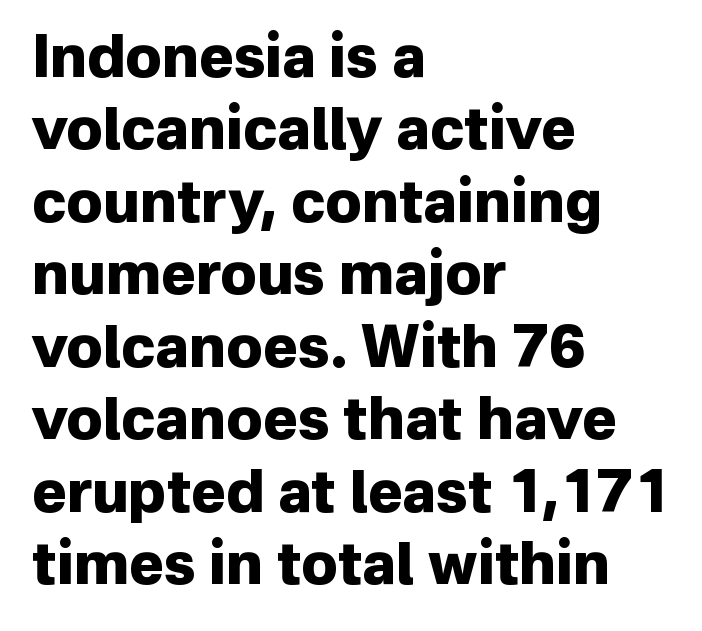
The lettering stays uniformly vertical, giving the passage a roman look. This sample has the flowing, uneven cadence of proportional lettering. This sample keeps an unexceptional amount of space between lines. This sample is left-justified, so line endings fall wherever the words run out. There is no visible air inserted between adjacent glyphs. This rendering features lettering with no underline.
